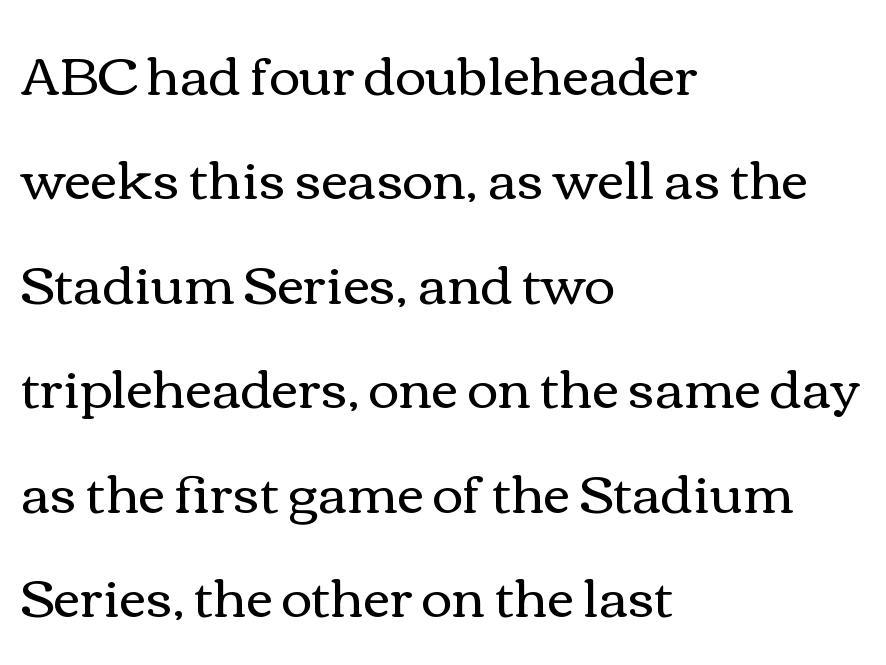
The image shows 53 px regular-weight, wide type, upright; set left-aligned, loose line spacing (1.97x), normal letter spacing, not underlined; a medium x-height.
